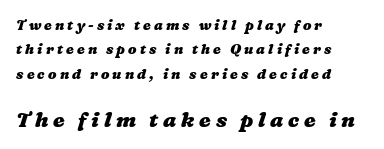
{"bold": "yes", "underline": "no", "align": "left", "line_spacing_ratio": 1.74, "letter_spacing": "wide", "letter_spacing_em": 0.22, "larger_block": "second", "size_ratio": 1.5, "glyph_px": 21}
